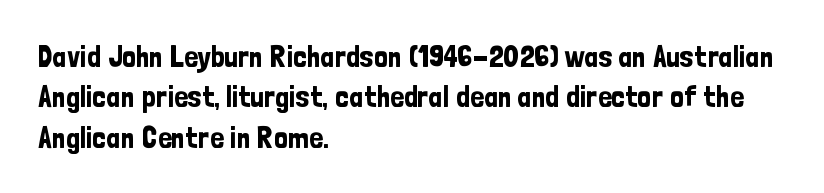
{"serif": "no", "italic": "no", "width": "condensed", "stroke_contrast": "low", "x_height": "medium", "monospaced": "no", "underline": "no", "align": "left", "line_spacing": "normal", "line_spacing_ratio": 1.35, "letter_spacing": "normal", "letter_spacing_em": 0.0, "glyph_px": 30}
